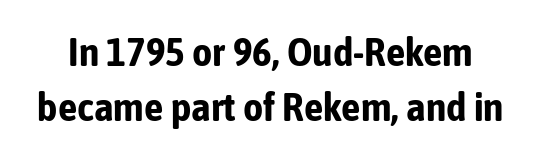
The passage shown stacks its lines at a standard gap. The space beneath each line is pristine and unruled. Letter spacing: default. Summary of weight: heavy, a full bold. The letters advance in unequal steps, a hallmark of proportional type. These lines are composed in type without serifs.
